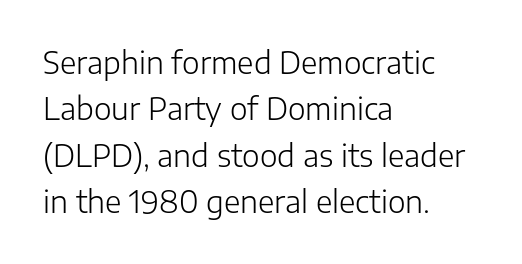
{"serif": "no", "italic": "no", "bold": "no", "weight": "light", "width": "normal", "stroke_contrast": "low", "x_height": "medium", "monospaced": "no", "underline": "no", "align": "left", "line_spacing": "normal", "line_spacing_ratio": 1.55, "letter_spacing": "normal", "letter_spacing_em": 0.0, "glyph_px": 30}
